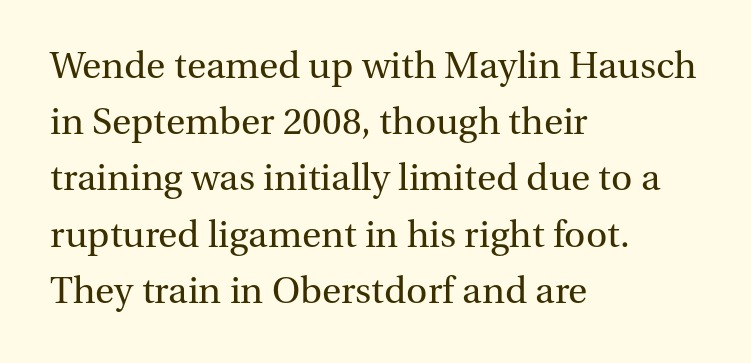
Q: Is the text bold? A: No.
Q: Is the text italic (slanted)? A: No, it is upright.
Q: Is the typeface a serif or a sans-serif typeface? A: Serif.
Q: Is the text underlined? A: No.
Q: How is the paragraph aligned? A: Left-aligned.
Q: Is the spacing between letters normal or unusually wide? A: Normal.
Q: Is the spacing between lines tight, normal or loose? A: Normal.
Q: Width (condensed, normal, or wide)? A: Normal.
Q: Stroke contrast? A: Medium.
Q: x-height? A: Medium.
Q: Monospaced? A: No.
